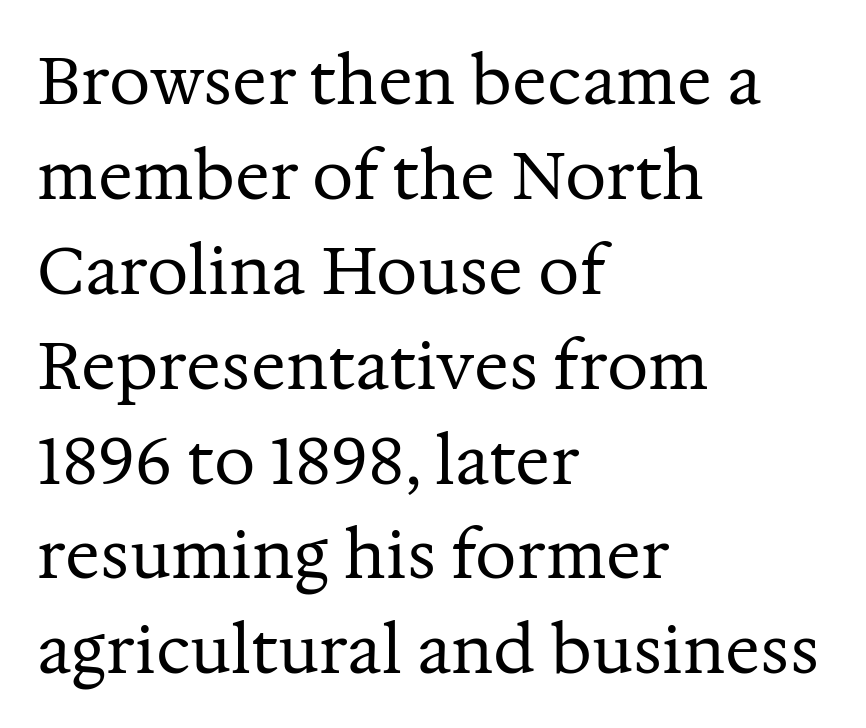
The image shows 65 px regular-weight serif type, upright; set left-aligned, normal line spacing (1.46x), normal letter spacing, not underlined; medium stroke contrast and a medium x-height.
